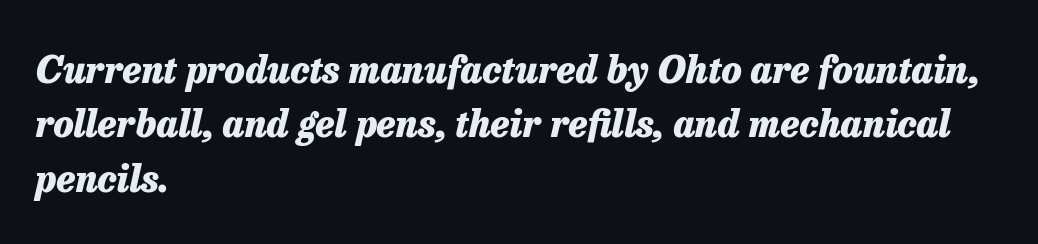
Honestly, the letter spacing is just normal — you wouldn't notice it. Here the designer chose a conventional face with non-uniform glyph widths. The block of text has a typical density, with ordinary space between rows. The lines are quadded left. Notice how thick the strokes are: this is what a full bold looks like. Glance below the letters and you will spot only blank space.
